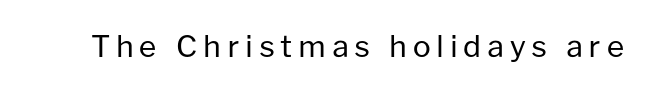
The image shows 30 px regular-weight sans-serif type, upright; set not underlined; low stroke contrast and a medium x-height.
